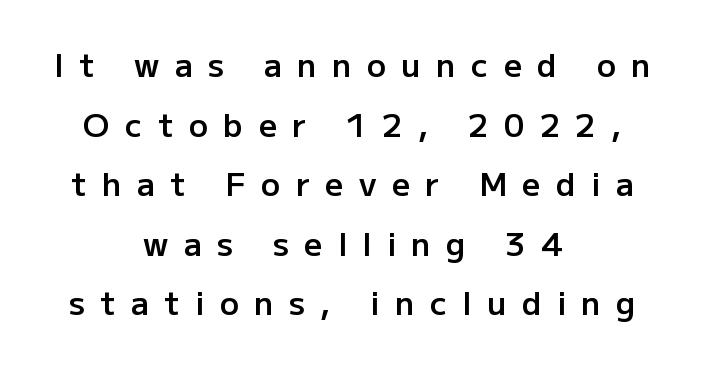
The image shows 32 px semibold sans-serif type, upright; set centered, line spacing 1.86x, unusually wide letter spacing (+0.48 em), not underlined; low stroke contrast and a medium x-height.
